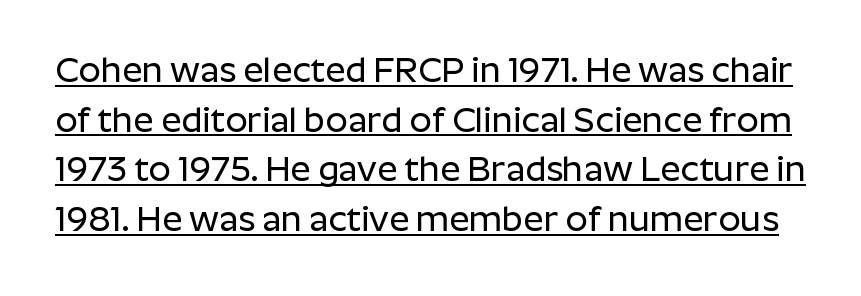
Q: Is the text italic (slanted)? A: No, it is upright.
Q: Is the typeface a serif or a sans-serif typeface? A: Sans-serif.
Q: Is the text underlined? A: Yes.
Q: Is the spacing between letters normal or unusually wide? A: Normal.
Q: Is the spacing between lines tight, normal or loose? A: Normal.
Q: Width (condensed, normal, or wide)? A: Normal.
Q: Stroke contrast? A: Low.
Q: x-height? A: Medium.
Q: Monospaced? A: No.
